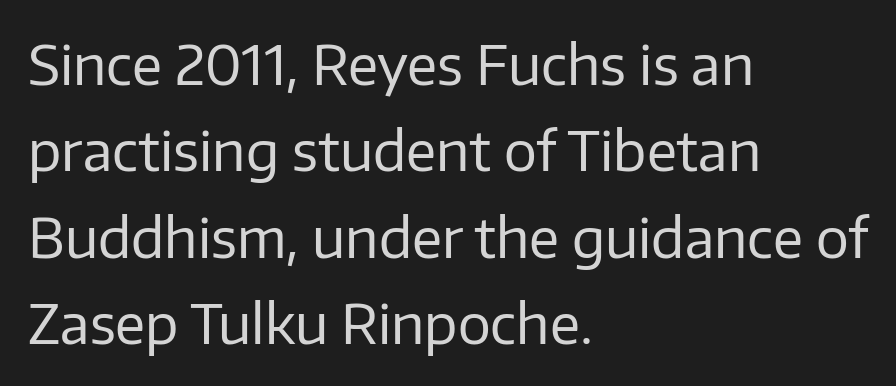
The image shows 55 px regular-weight sans-serif type, upright; set left-aligned, normal line spacing (1.57x), normal letter spacing, not underlined; low stroke contrast and a medium x-height.
